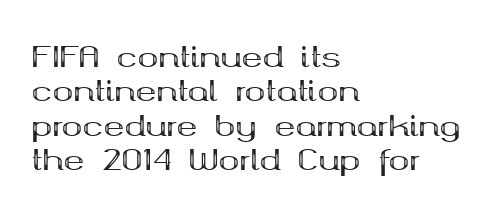
The image shows 28 px bold, wide serif type, upright; set left-aligned, line spacing 1.23x, normal letter spacing, not underlined; medium stroke contrast and a medium x-height.
